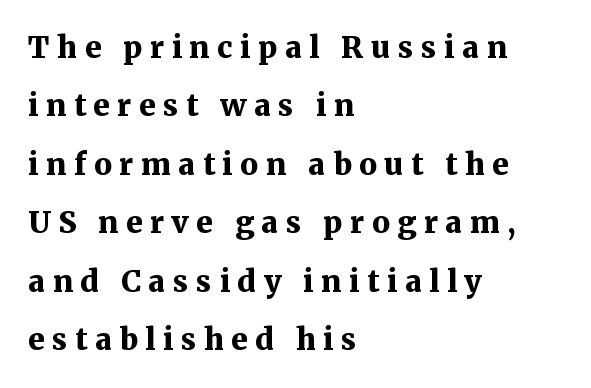
Q: Is the text bold? A: Yes.
Q: Is the text italic (slanted)? A: No, it is upright.
Q: Is the typeface a serif or a sans-serif typeface? A: Serif.
Q: Is the text underlined? A: No.
Q: How is the paragraph aligned? A: Left-aligned.
Q: Is the spacing between letters normal or unusually wide? A: Unusually wide.
Q: Is the spacing between lines tight, normal or loose? A: Loose.
Q: Width (condensed, normal, or wide)? A: Normal.
Q: Stroke contrast? A: Medium.
Q: x-height? A: Medium.
Q: Monospaced? A: No.
